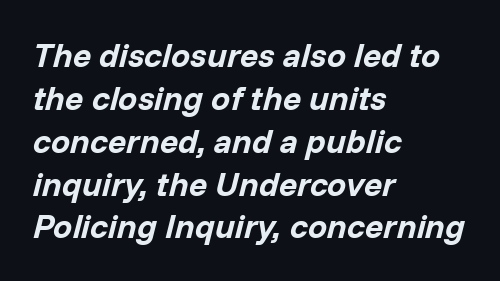
Q: Is the text bold? A: Yes.
Q: Is the text italic (slanted)? A: Yes, it leans right by about 14 degrees.
Q: Is the text underlined? A: No.
Q: How is the paragraph aligned? A: Left-aligned.
Q: Is the spacing between letters normal or unusually wide? A: Normal.
Q: Is the spacing between lines tight, normal or loose? A: Normal.
Q: Width (condensed, normal, or wide)? A: Normal.
Q: Stroke contrast? A: Low.
Q: x-height? A: Medium.
Q: Monospaced? A: No.
